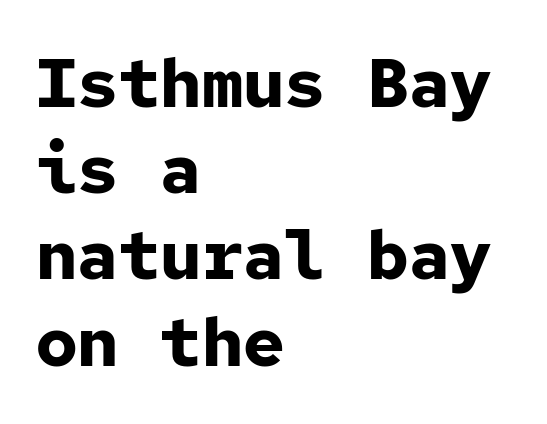
The image shows 69 px bold sans-serif type, upright, monospaced; set left-aligned, normal line spacing (1.25x), normal letter spacing, not underlined; low stroke contrast and a medium x-height.
